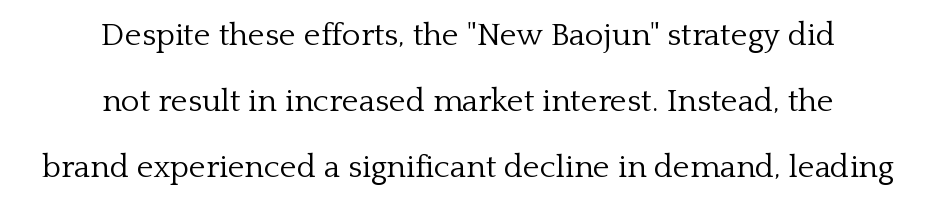
The image shows 32 px light serif type, upright; set centered, loose line spacing (2.07x), normal letter spacing, not underlined; low stroke contrast and a medium x-height.
